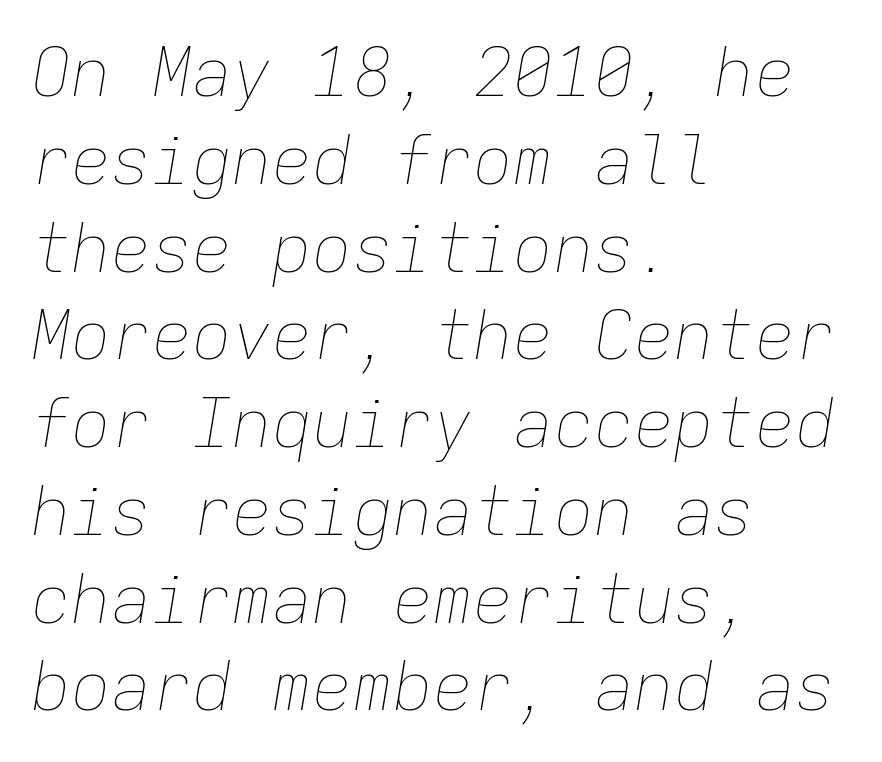
Q: Is the text bold? A: No.
Q: Is the text italic (slanted)? A: Yes, it leans right by about 9 degrees.
Q: Is the text underlined? A: No.
Q: How is the paragraph aligned? A: Left-aligned.
Q: Is the spacing between letters normal or unusually wide? A: Normal.
Q: Is the spacing between lines tight, normal or loose? A: Normal.
Q: Width (condensed, normal, or wide)? A: Normal.
Q: Stroke contrast? A: Low.
Q: x-height? A: Medium.
Q: Monospaced? A: Yes.
